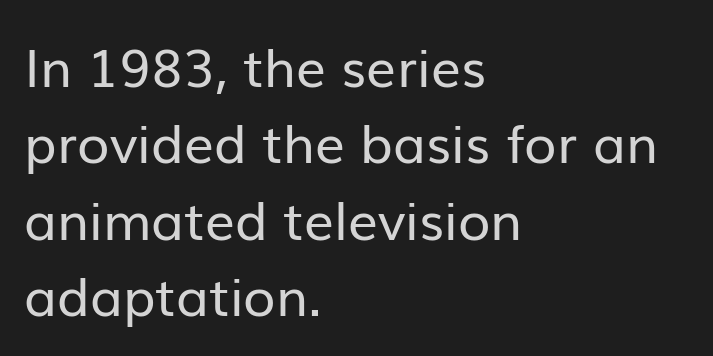
The image shows 53 px regular-weight sans-serif type, upright; set left-aligned, normal line spacing (1.44x), normal letter spacing, not underlined; low stroke contrast and a medium x-height.
